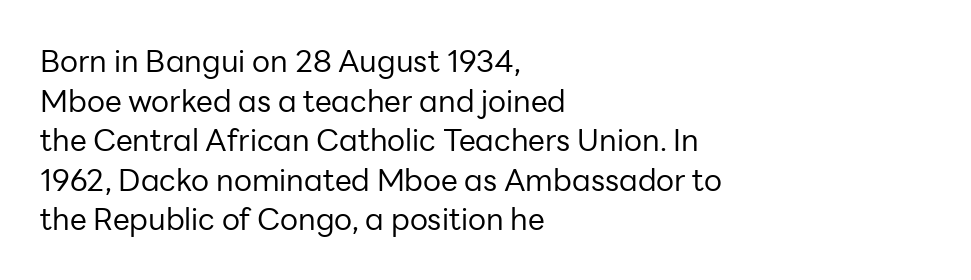
Q: Is the text bold? A: No.
Q: Is the text italic (slanted)? A: No, it is upright.
Q: Is the typeface a serif or a sans-serif typeface? A: Sans-serif.
Q: Is the text underlined? A: No.
Q: How is the paragraph aligned? A: Left-aligned.
Q: Is the spacing between letters normal or unusually wide? A: Normal.
Q: Is the spacing between lines tight, normal or loose? A: Normal.
Q: Width (condensed, normal, or wide)? A: Normal.
Q: Stroke contrast? A: Low.
Q: x-height? A: Medium.
Q: Monospaced? A: No.
